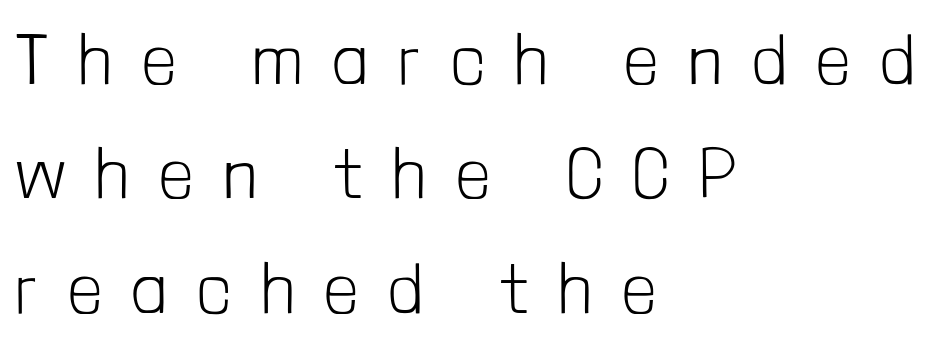
The image shows 71 px light, condensed sans-serif type, upright; set left-aligned, normal line spacing (1.61x), unusually wide letter spacing (+0.45 em), not underlined; low stroke contrast and a medium x-height.
